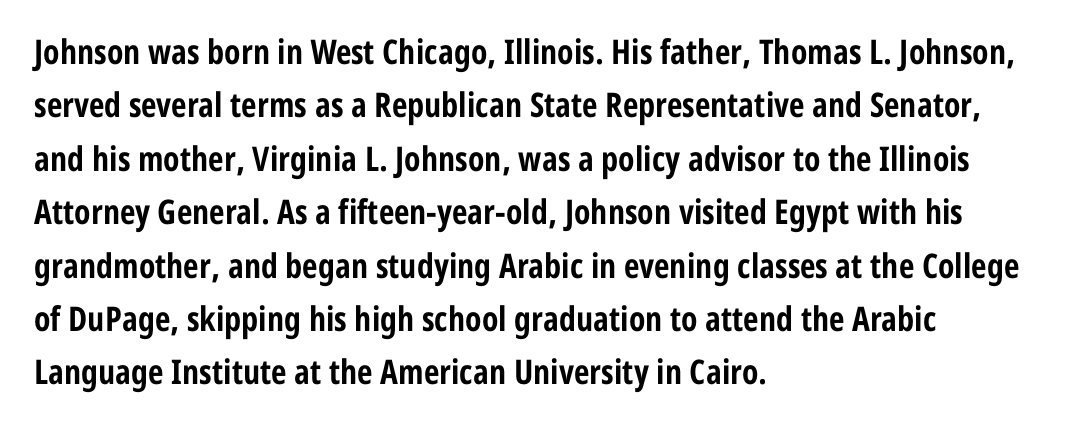
The image shows 34 px bold, condensed sans-serif type, upright; set left-aligned, normal line spacing (1.57x), normal letter spacing, not underlined; low stroke contrast and a medium x-height.
